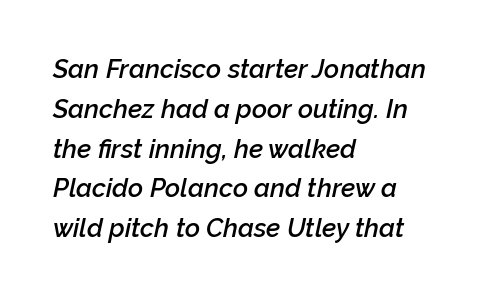
Line beginnings align vertically; line endings do not. The gap between lines stays unmarked. Caption: standard tracking, unaltered. Emphasis-style slanted type is in use.
